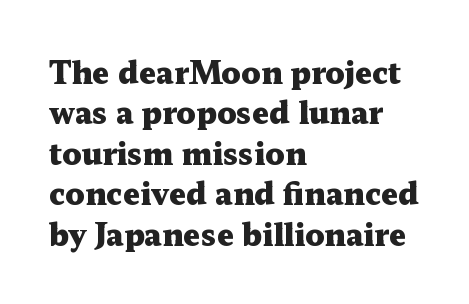
The letters advance in unequal steps, a hallmark of proportional type. The font's upright variant was chosen for this text. Beneath every word, the page is bare. Is the type bold? Yes — the strokes are clearly thick and heavy.
